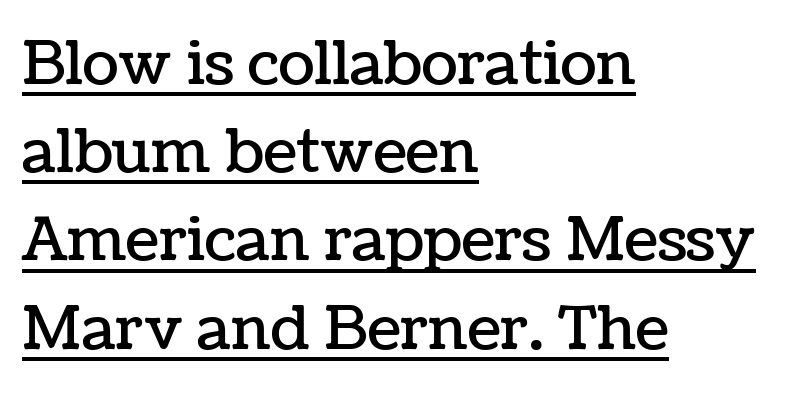
The image shows 60 px text type, upright; set left-aligned, normal line spacing (1.47x), normal letter spacing, underlined; low stroke contrast and a medium x-height.
